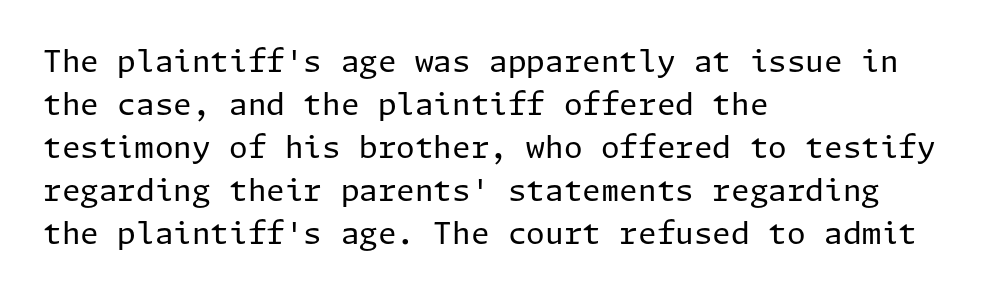
The image shows 30 px regular-weight sans-serif type, upright; set left-aligned, normal line spacing (1.43x), normal letter spacing, not underlined; low stroke contrast and a medium x-height.
